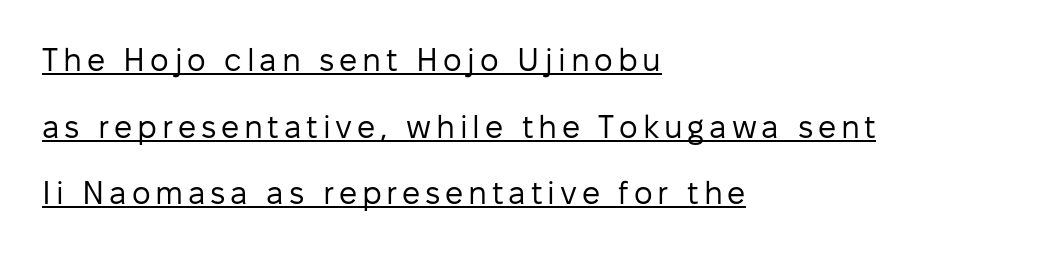
The image shows 32 px regular-weight sans-serif type, upright; set left-aligned, loose line spacing (2.08x), underlined; low stroke contrast and a medium x-height.
